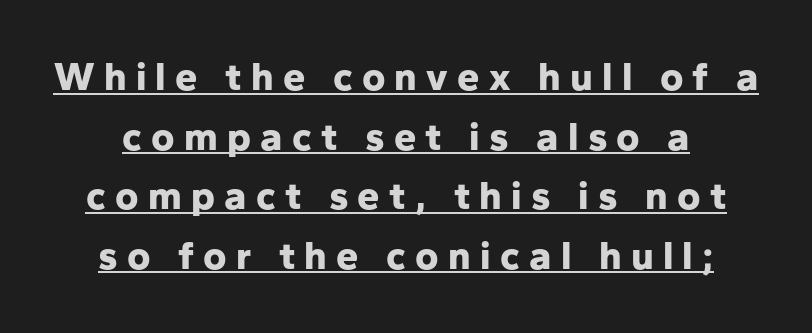
Serif or sans? Sans — the stroke terminals are bare. How would I describe the line gaps? Plain and ordinary. Rendered with straight, roman letterforms. Underlined type.
